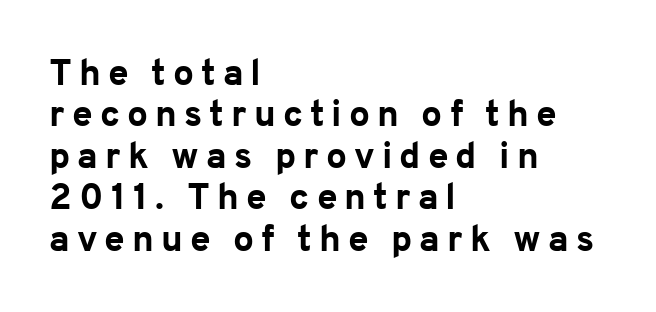
Notice how thick the strokes are: this is what a full bold looks like. Proportional: the letters do not fall into vertical columns. The text was rendered using a sans face with plain stroke endings. The string is rendered with underlining switched off. No italicization has been applied; the sample stays upright.
